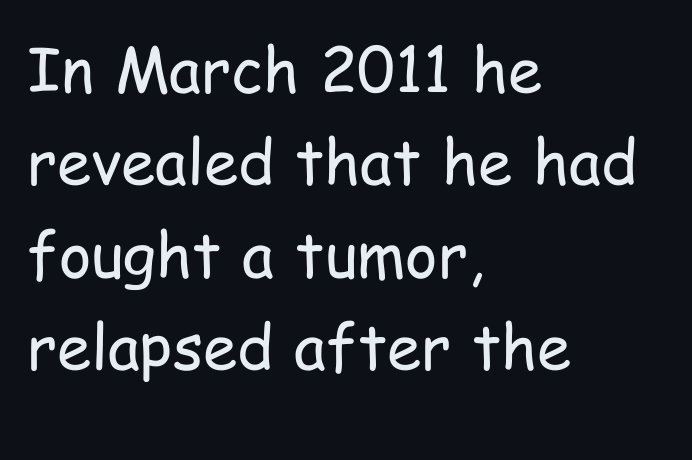
What's the leading like? Ordinary, nothing unusual. The tracking reads as untouched default to a designer's eye. This is the regular roman posture of the typeface. The rendering uses natural spacing where letterforms have individual widths. No feet cap the strokes, marking this as sans-serif type. Glance below the letters and you will spot only blank space.
